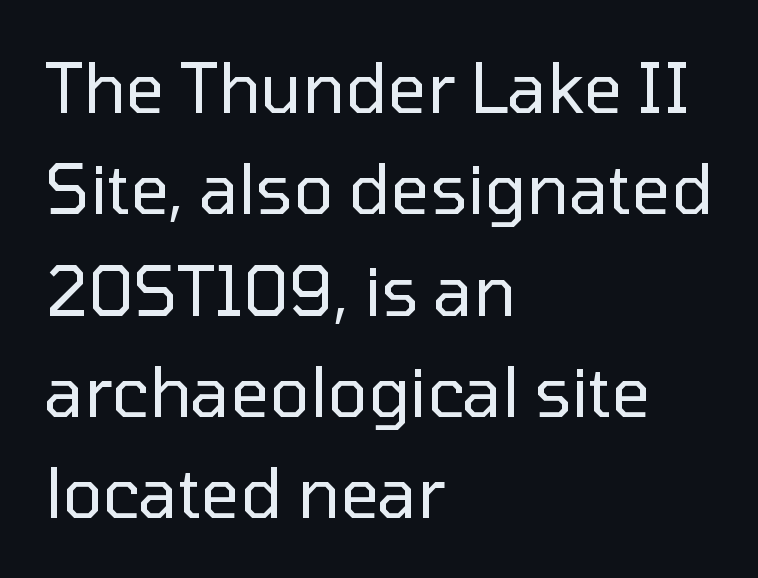
Q: Is the text bold? A: No.
Q: Is the text italic (slanted)? A: No, it is upright.
Q: Is the typeface a serif or a sans-serif typeface? A: Sans-serif.
Q: Is the text underlined? A: No.
Q: How is the paragraph aligned? A: Left-aligned.
Q: Is the spacing between letters normal or unusually wide? A: Normal.
Q: Is the spacing between lines tight, normal or loose? A: Normal.
Q: Width (condensed, normal, or wide)? A: Normal.
Q: Stroke contrast? A: Low.
Q: x-height? A: Medium.
Q: Monospaced? A: No.
